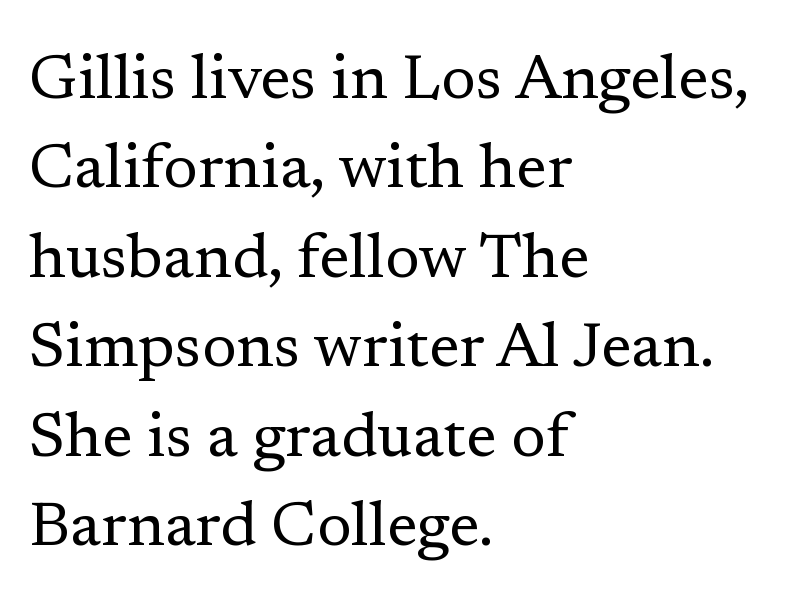
The image shows 63 px regular-weight serif type, upright; set left-aligned, normal line spacing (1.42x), normal letter spacing, not underlined; low stroke contrast and a medium x-height.
